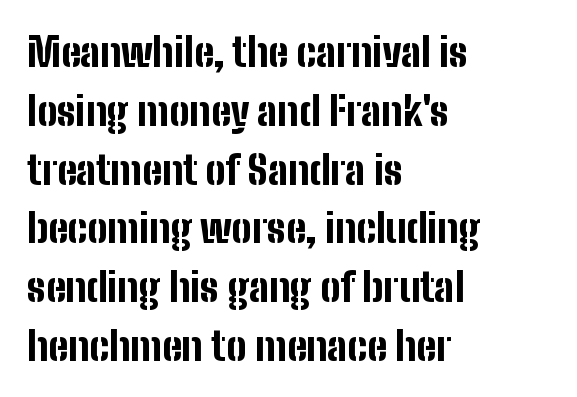
This sample has the flowing, uneven cadence of proportional lettering. I'd describe the lettering as bold — thick and assertive. The gap between lines stays unmarked. Classification — sans serif. This is the regular roman posture of the typeface.
